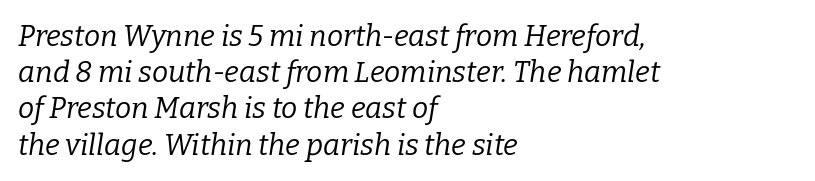
The image shows 29 px regular-weight serif type, italic (leaning right); set left-aligned, normal line spacing (1.25x), normal letter spacing, not underlined; low stroke contrast and a medium x-height.
